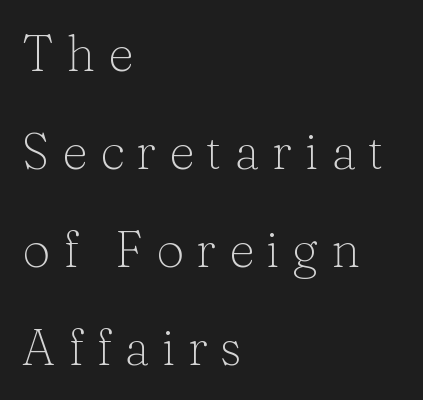
Descenders hang freely into open space. This sample is left-justified, so line endings fall wherever the words run out. Quick note: interline space is abundant. You can tell from the footed stems that serif type was used.
